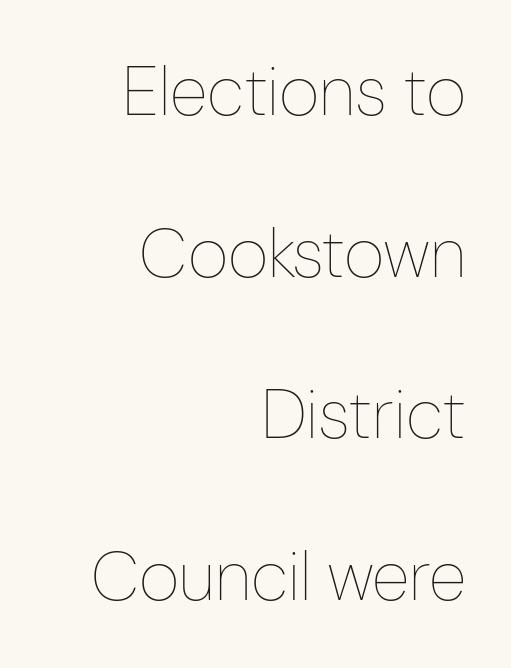
Q: Is the text bold? A: No.
Q: Is the text italic (slanted)? A: No, it is upright.
Q: Is the text underlined? A: No.
Q: How is the paragraph aligned? A: Right-aligned.
Q: Is the spacing between letters normal or unusually wide? A: Normal.
Q: Is the spacing between lines tight, normal or loose? A: Loose.
Q: Width (condensed, normal, or wide)? A: Condensed.
Q: Stroke contrast? A: Low.
Q: x-height? A: Medium.
Q: Monospaced? A: No.
